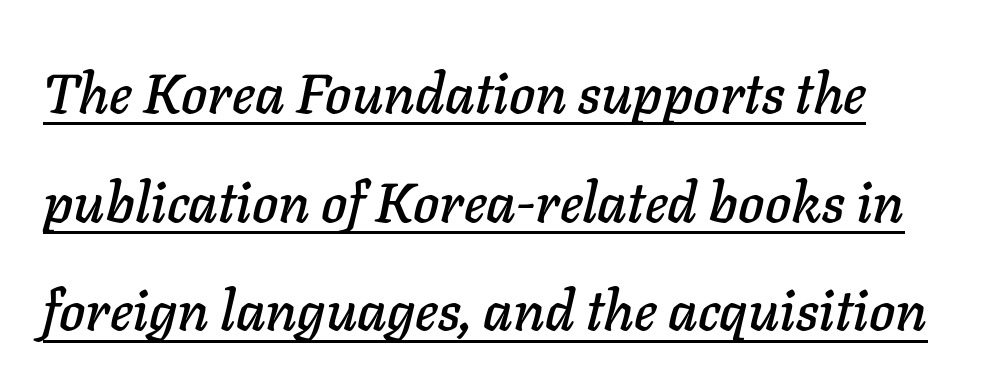
The text carries the slant typical of an italic or oblique font. In terms of leading, this rendering errs on the spacious side. Looks like someone drew a line under every word here. Caption: standard tracking, unaltered.
